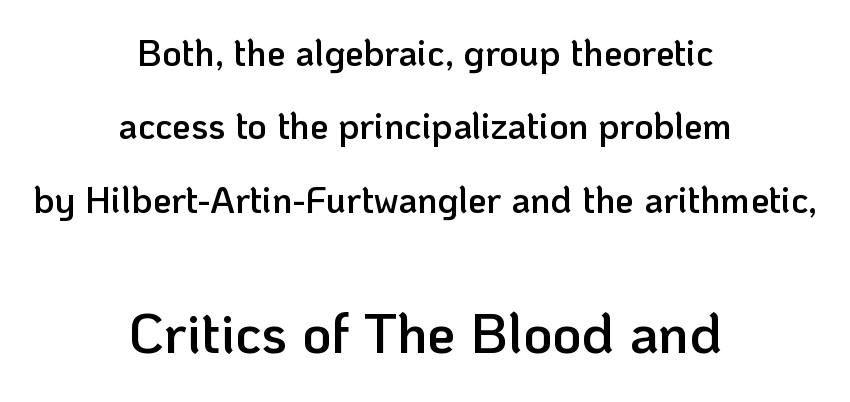
Q: Is the text bold? A: Semi-bold.
Q: Is the text italic (slanted)? A: No, it is upright.
Q: Is the typeface a serif or a sans-serif typeface? A: Sans-serif.
Q: Is the text underlined? A: No.
Q: How is the paragraph aligned? A: Centered.
Q: Is the spacing between letters normal or unusually wide? A: Normal.
Q: Is the spacing between lines tight, normal or loose? A: Loose.
Q: Which block of text is set in a larger size, the first (top) or the second (bottom)? A: The second (bottom) one.
Q: Width (condensed, normal, or wide)? A: Normal.
Q: Stroke contrast? A: Low.
Q: x-height? A: Medium.
Q: Monospaced? A: No.
